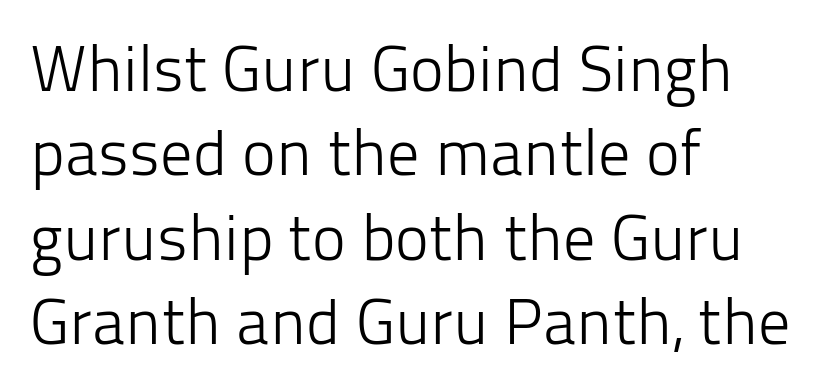
The image shows 64 px light sans-serif type, upright; set left-aligned, normal line spacing (1.32x), normal letter spacing, not underlined; low stroke contrast and a medium x-height.
